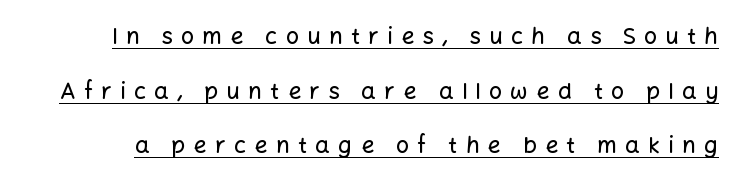
Q: Is the text italic (slanted)? A: No, it is upright.
Q: Is the text underlined? A: Yes.
Q: Is the spacing between letters normal or unusually wide? A: Unusually wide.
Q: Is the spacing between lines tight, normal or loose? A: Loose.
